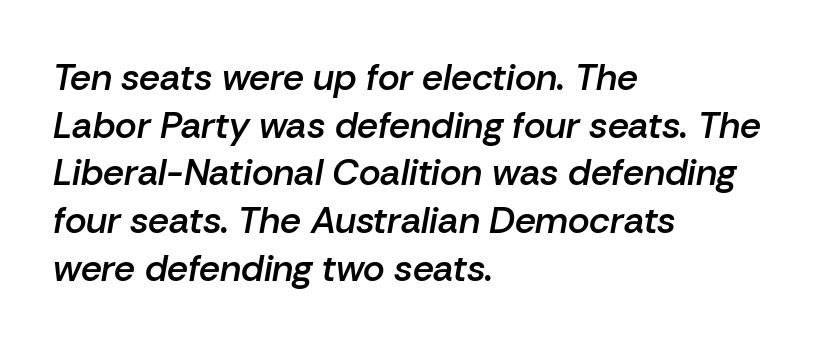
Q: Is the text bold? A: Semi-bold.
Q: Is the text italic (slanted)? A: Yes, it leans right by about 10 degrees.
Q: Is the text underlined? A: No.
Q: How is the paragraph aligned? A: Left-aligned.
Q: Is the spacing between letters normal or unusually wide? A: Normal.
Q: Is the spacing between lines tight, normal or loose? A: Normal.
Q: Width (condensed, normal, or wide)? A: Normal.
Q: Stroke contrast? A: Low.
Q: x-height? A: Medium.
Q: Monospaced? A: No.
